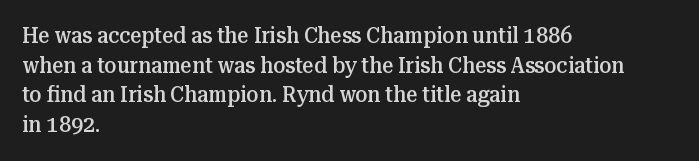
The image shows 22 px text type, upright; set left-aligned, normal line spacing (1.35x), normal letter spacing, not underlined.
